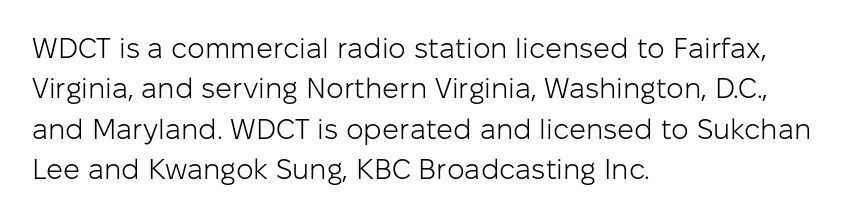
{"serif": "no", "italic": "no", "bold": "no", "weight": "light", "width": "normal", "stroke_contrast": "low", "x_height": "medium", "monospaced": "no", "underline": "no", "align": "left", "line_spacing": "normal", "line_spacing_ratio": 1.44, "letter_spacing": "normal", "letter_spacing_em": 0.0, "glyph_px": 28}
